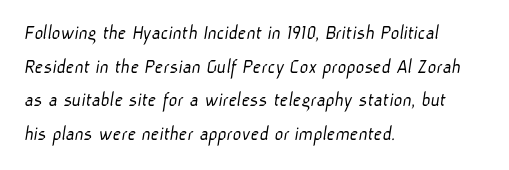
The image shows 21 px text type; set left-aligned, normal line spacing (1.6x), normal letter spacing, not underlined.
